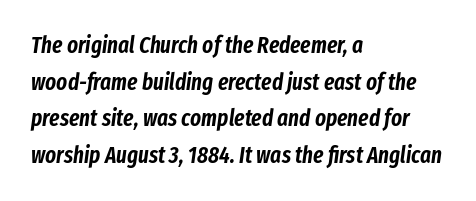
{"italic": "yes", "lean": "right", "slant_degrees": 8, "underline": "no", "align": "left", "line_spacing": "normal", "line_spacing_ratio": 1.59, "letter_spacing": "normal", "letter_spacing_em": 0.0, "glyph_px": 23}
